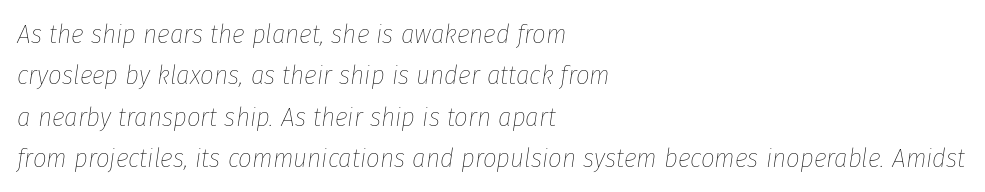
A quiet, ordinary-to-light weight characterises the typeface. Anything drawn beneath the words? Only blank space. This rendering uses left alignment, leaving the right contour irregular. Nothing unusual about the tracking: characters are spaced as the font intends. Is the type slanted? Yes — the strokes lean at a clear angle.
